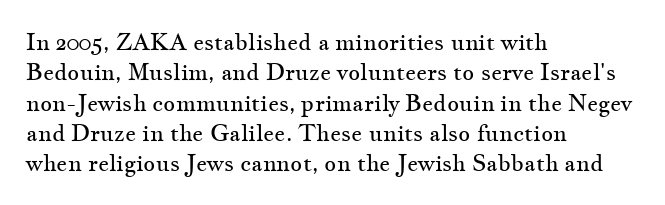
Q: Is the text bold? A: No.
Q: Is the text italic (slanted)? A: No, it is upright.
Q: Is the text underlined? A: No.
Q: How is the paragraph aligned? A: Left-aligned.
Q: Is the spacing between letters normal or unusually wide? A: Normal.
Q: Is the spacing between lines tight, normal or loose? A: Normal.
